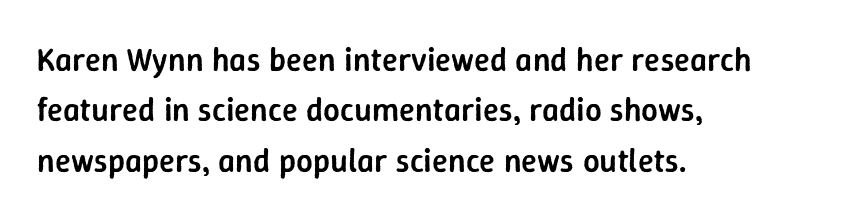
{"serif": "no", "italic": "no", "bold": "semi", "weight": "semibold", "width": "normal", "stroke_contrast": "low", "x_height": "medium", "monospaced": "no", "underline": "no", "align": "left", "line_spacing": "normal", "line_spacing_ratio": 1.53, "letter_spacing": "normal", "letter_spacing_em": 0.0, "glyph_px": 33}
